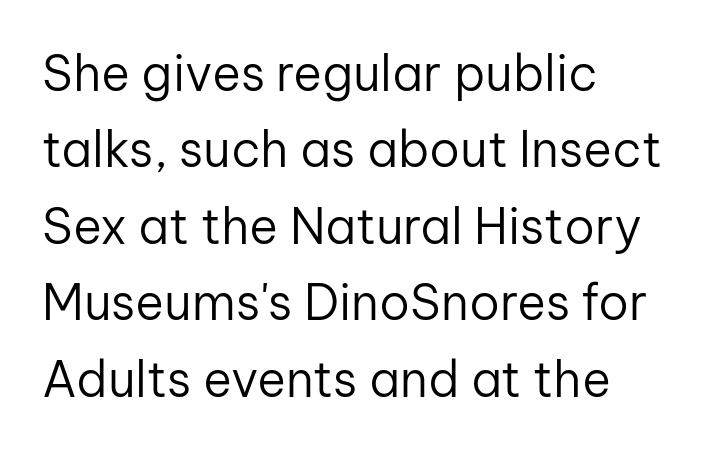
The image shows 49 px regular-weight sans-serif type, upright; set left-aligned, normal line spacing (1.56x), normal letter spacing, not underlined; low stroke contrast and a medium x-height.
